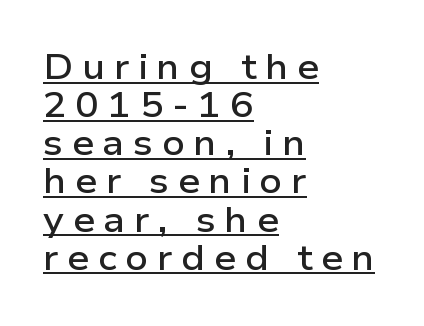
Q: Is the text bold? A: Semi-bold.
Q: Is the text italic (slanted)? A: No, it is upright.
Q: Is the typeface a serif or a sans-serif typeface? A: Sans-serif.
Q: Is the text underlined? A: Yes.
Q: How is the paragraph aligned? A: Left-aligned.
Q: Is the spacing between letters normal or unusually wide? A: Unusually wide.
Q: Is the spacing between lines tight, normal or loose? A: Tight.
Q: Width (condensed, normal, or wide)? A: Wide.
Q: Stroke contrast? A: Low.
Q: x-height? A: Medium.
Q: Monospaced? A: No.
